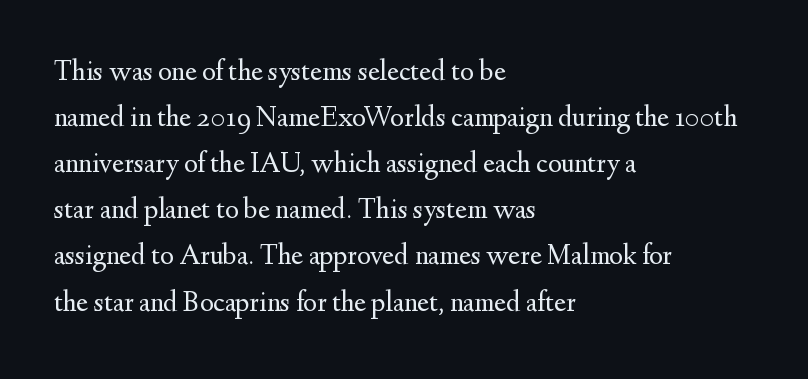
Ascenders rise straight up at ninety degrees. Check where the strokes stop: tiny serifs finish them off. Line spacing here is normal. The baseline area is clear. Students, note that the glyphs here touch the page at normal intervals.
